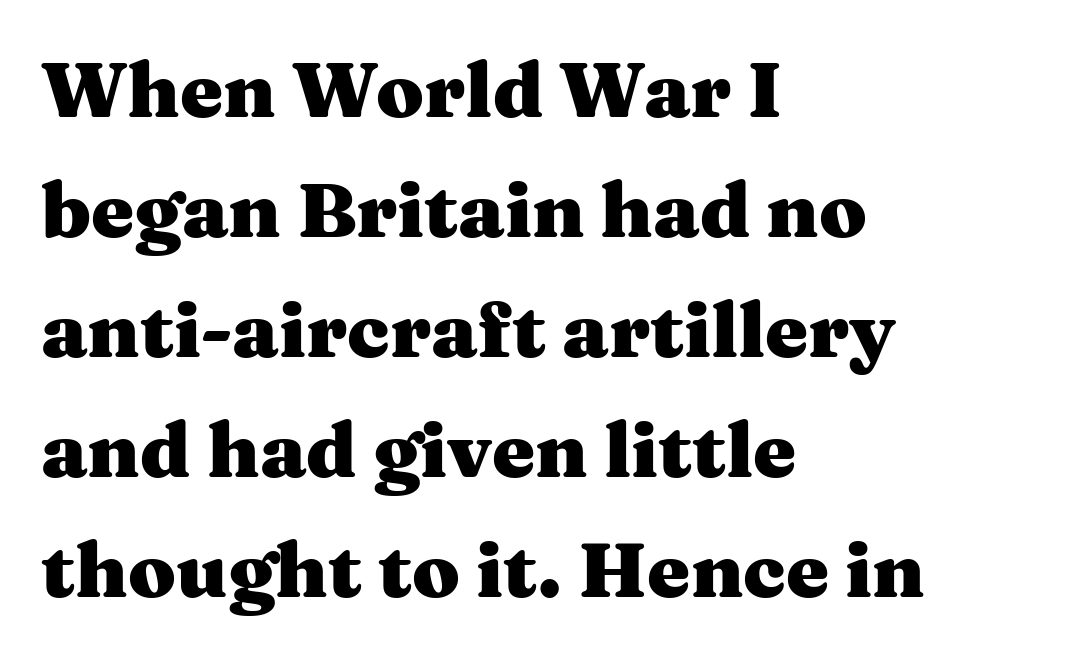
Type style note: has serifs. The font's upright variant was chosen for this text. Has an underline been added? It has not. Short and long lines alike share a common starting point at left. You'd pick this weight for a headline — it's a proper bold.
